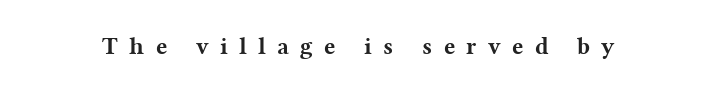
{"italic": "no", "bold": "yes", "underline": "no", "letter_spacing": "wide", "letter_spacing_em": 0.47, "glyph_px": 24}
